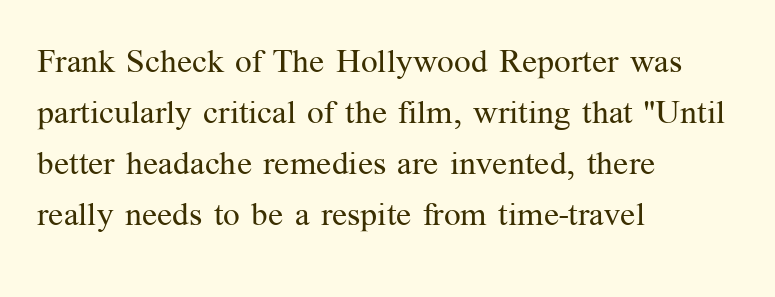
The leading is moderate, giving the passage an even texture. Nobody drew a line under any word here. Character widths vary here, with narrow letters taking less room than wide ones. The characters display serif detailing at their extremities.
